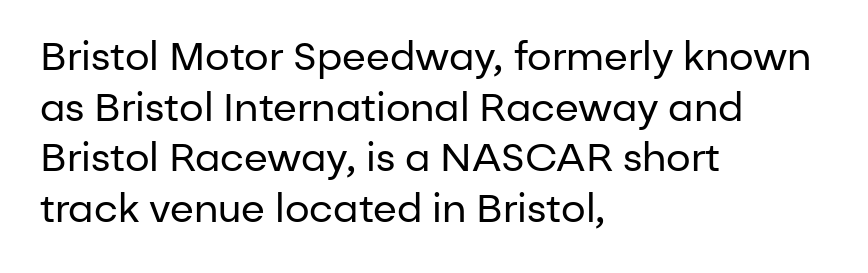
{"serif": "no", "italic": "no", "bold": "no", "weight": "regular", "width": "normal", "stroke_contrast": "low", "x_height": "medium", "monospaced": "no", "underline": "no", "align": "left", "line_spacing": "normal", "line_spacing_ratio": 1.3, "letter_spacing": "normal", "letter_spacing_em": 0.0, "glyph_px": 39}
